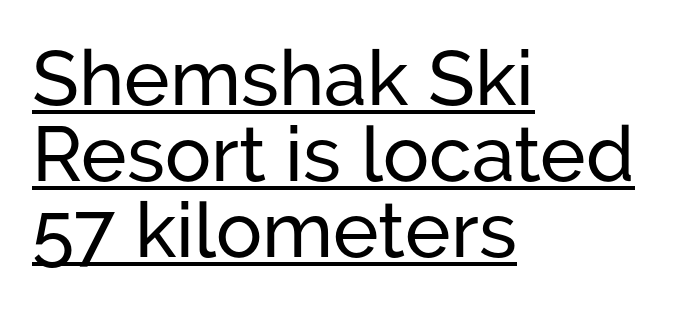
How would I describe the line gaps? Narrow and economical. The face used here is proportionally spaced, like ordinary book or web type. Short and long lines alike share a common starting point at left. A rule runs beneath these lines of type.
